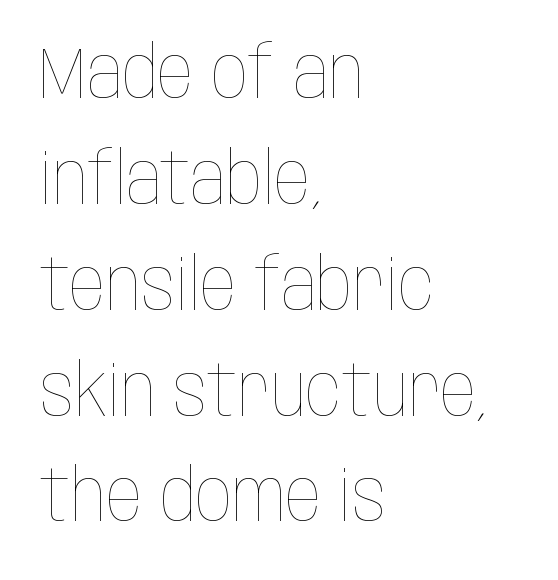
The face looks like a standard text weight, possibly lighter. Proportional: the letters do not fall into vertical columns. Descenders hang freely into open space. Alignment: flush left.
